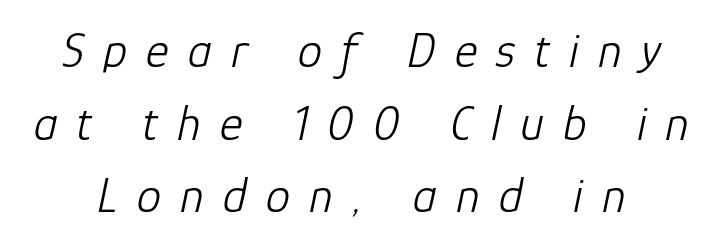
The image shows 49 px light type, italic (leaning right); set normal line spacing (1.48x), unusually wide letter spacing (+0.39 em), not underlined; low stroke contrast and a medium x-height.
